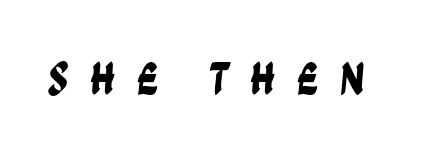
{"serif": "no", "width": "condensed", "stroke_contrast": "low", "x_height": "large", "monospaced": "no", "underline": "no", "letter_spacing": "wide", "letter_spacing_em": 0.43, "glyph_px": 47}
